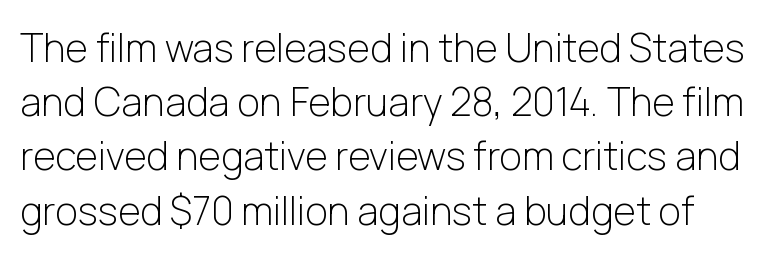
The image shows 39 px light sans-serif type, upright; set normal line spacing (1.39x), normal letter spacing, not underlined; low stroke contrast and a medium x-height.
